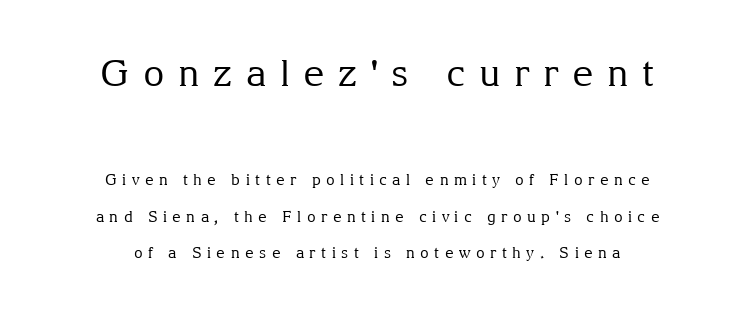
The image shows 37 px regular-weight serif type, upright; set centered, loose line spacing (2.46x), unusually wide letter spacing (+0.36 em), not underlined; the first (top) block is 2.47x larger; medium stroke contrast and a medium x-height.
